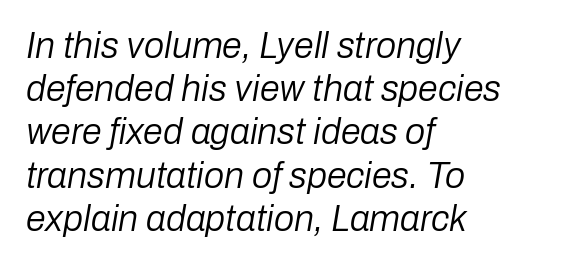
{"italic": "yes", "lean": "right", "slant_degrees": 10, "bold": "no", "weight": "regular", "width": "normal", "stroke_contrast": "low", "x_height": "medium", "monospaced": "no", "underline": "no", "align": "left", "line_spacing_ratio": 1.2, "letter_spacing": "normal", "letter_spacing_em": 0.0, "glyph_px": 36}
